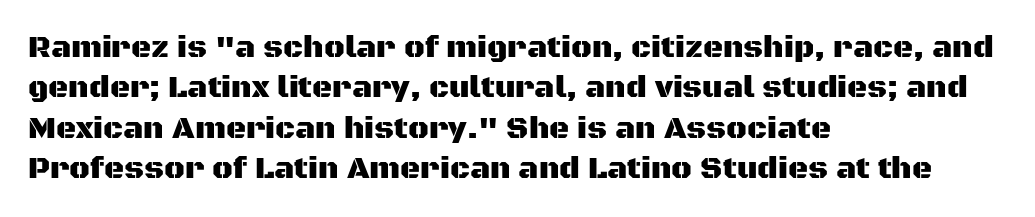
{"serif": "no", "italic": "no", "width": "normal", "stroke_contrast": "medium", "x_height": "large", "monospaced": "no", "underline": "no", "align": "left", "line_spacing": "normal", "line_spacing_ratio": 1.3, "letter_spacing": "normal", "letter_spacing_em": 0.0, "glyph_px": 31}
